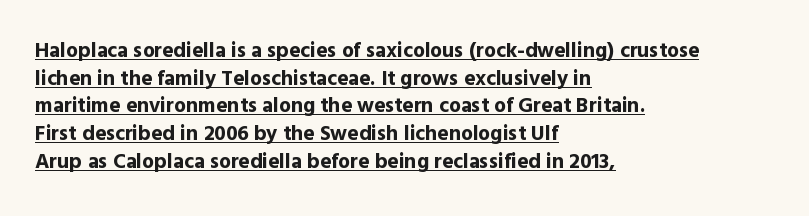
Heft: maximum for text — a bold. Words appear dense and cohesive because spacing is normal. The paragraph has a hard left edge and a soft right edge. Does the lettering tilt? It doesn't — this is upright.
